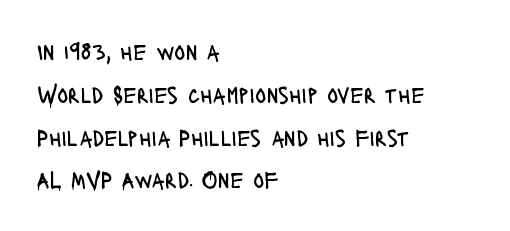
The image shows 23 px text type, upright; set left-aligned, line spacing 1.86x, normal letter spacing, not underlined.
